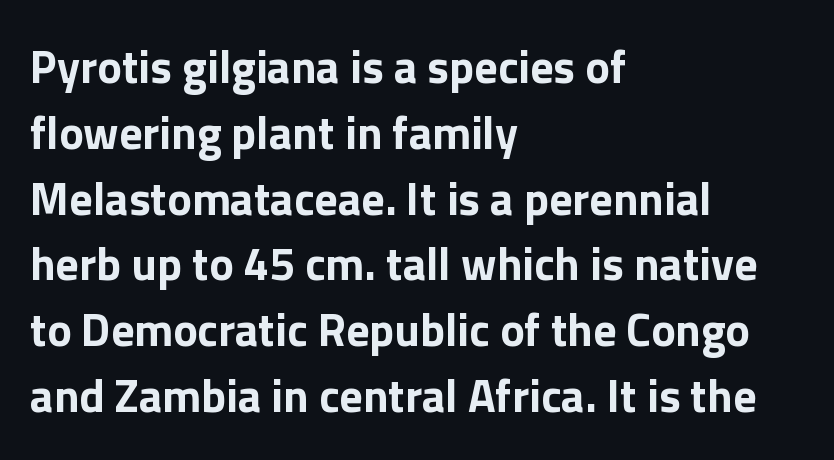
All the whitespace from short lines collects on the right. This sample uses a sans-serif face. The specimen reads as upright at a glance. In terms of weight, the rendering is a true, heavy bold. Bare-footed words on every line. Think of a printed novel: that variable character pitch is what you see here.
